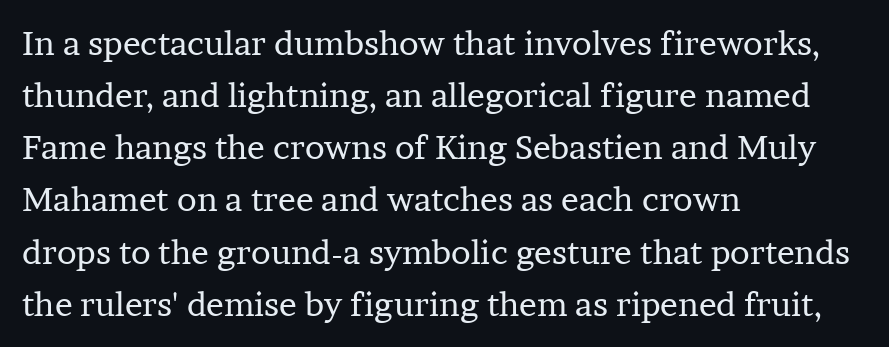
Q: Is the text bold? A: No.
Q: Is the text italic (slanted)? A: No, it is upright.
Q: Is the typeface a serif or a sans-serif typeface? A: Serif.
Q: Is the text underlined? A: No.
Q: How is the paragraph aligned? A: Left-aligned.
Q: Is the spacing between letters normal or unusually wide? A: Normal.
Q: Is the spacing between lines tight, normal or loose? A: Normal.
Q: Width (condensed, normal, or wide)? A: Normal.
Q: Stroke contrast? A: Low.
Q: x-height? A: Medium.
Q: Monospaced? A: No.
